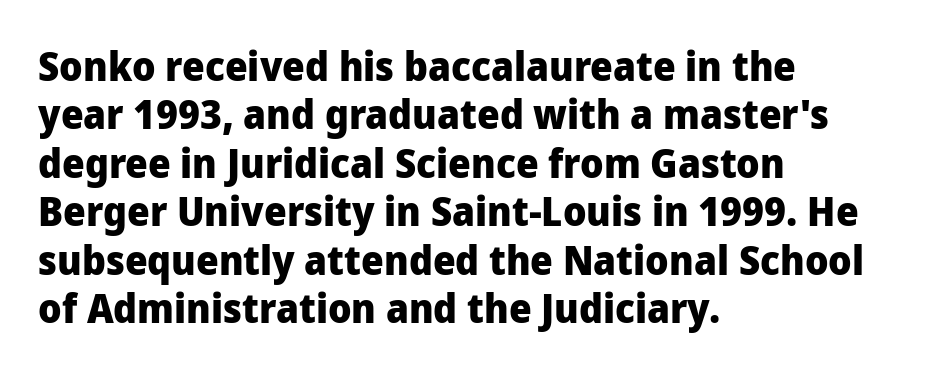
Each glyph is drawn with heavy, bold strokes. This is the regular roman posture of the typeface. Do the characters align in a grid? No, the font is proportional. The glyphs are unaccompanied by any horizontal stroke below them. Type style note: lacks serifs. Every row of glyphs begins at an identical x-position on the left.
